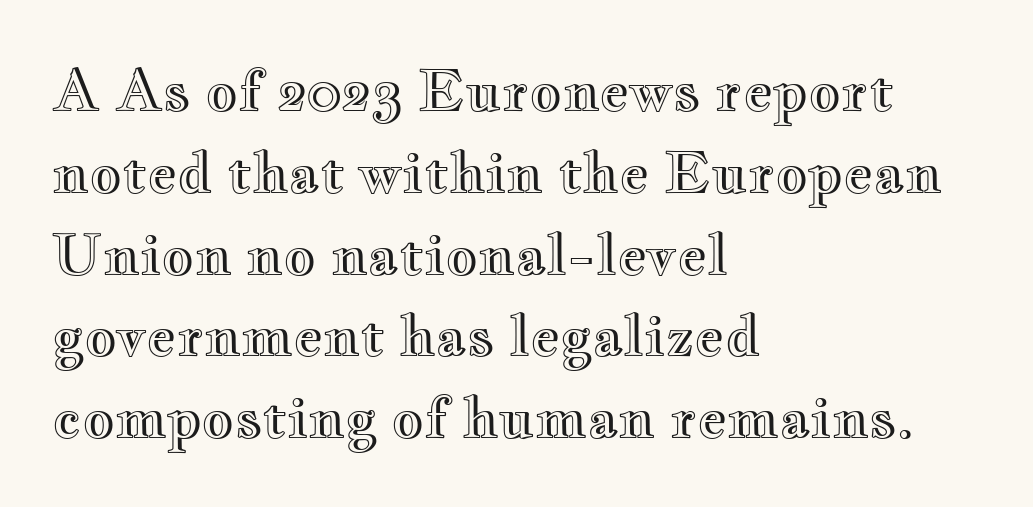
Q: Is the text italic (slanted)? A: No, it is upright.
Q: Is the text underlined? A: No.
Q: How is the paragraph aligned? A: Left-aligned.
Q: Is the spacing between letters normal or unusually wide? A: Normal.
Q: Is the spacing between lines tight, normal or loose? A: Normal.
Q: Width (condensed, normal, or wide)? A: Wide.
Q: x-height? A: Small.
Q: Monospaced? A: No.
